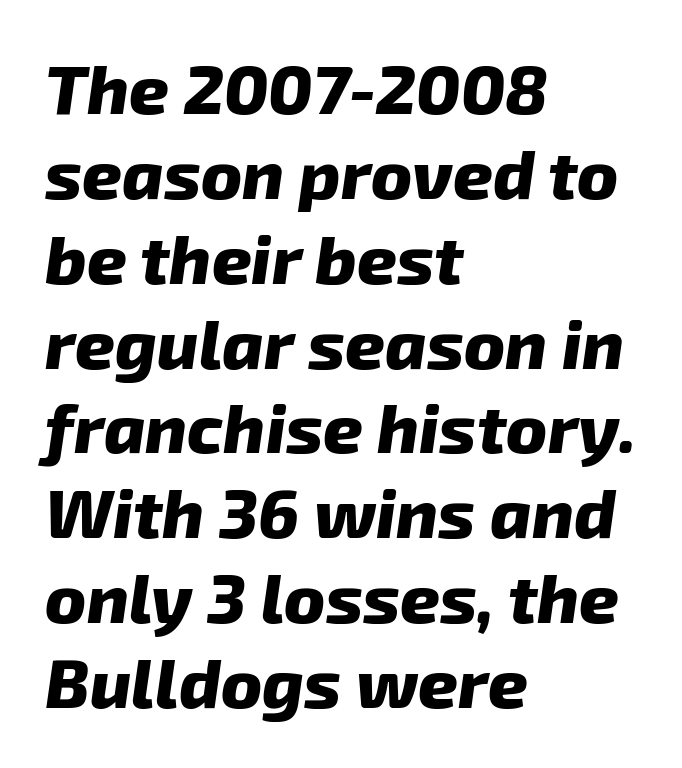
{"italic": "yes", "lean": "right", "slant_degrees": 8, "bold": "yes", "weight": "heavy", "width": "normal", "stroke_contrast": "low", "x_height": "medium", "monospaced": "no", "underline": "no", "align": "left", "line_spacing_ratio": 1.23, "letter_spacing": "normal", "letter_spacing_em": 0.0, "glyph_px": 69}
